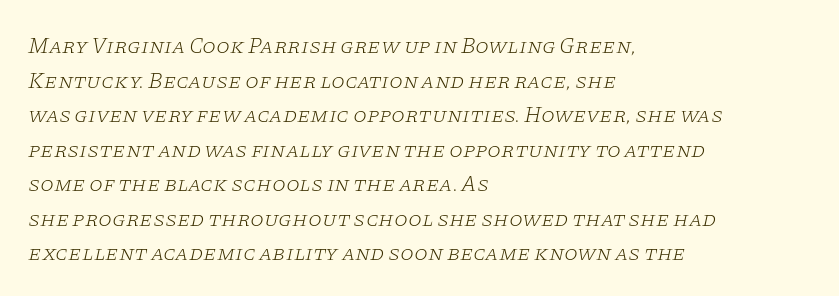
The image shows 22 px text type, italic (leaning right); set left-aligned, normal line spacing (1.57x), normal letter spacing, not underlined.
